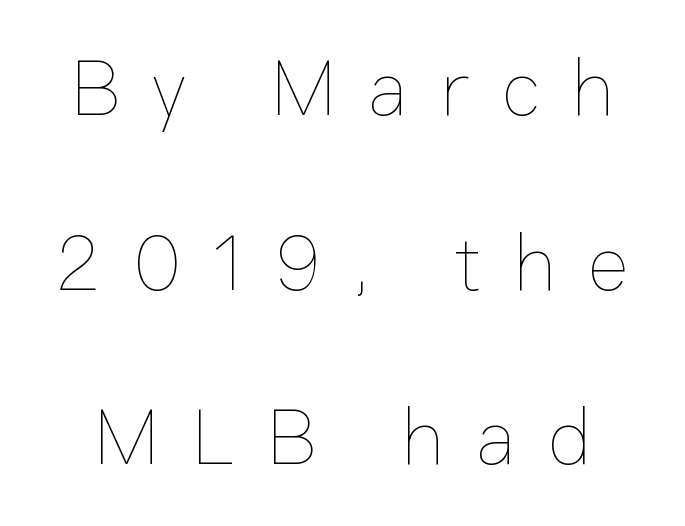
{"italic": "no", "bold": "no", "weight": "thin", "width": "normal", "stroke_contrast": "low", "x_height": "medium", "monospaced": "no", "underline": "no", "line_spacing": "loose", "line_spacing_ratio": 2.21, "letter_spacing": "wide", "letter_spacing_em": 0.4, "glyph_px": 79}
